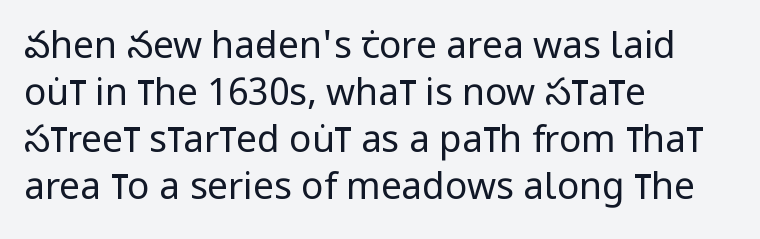
The image shows 37 px regular-weight, condensed sans-serif type, upright; set left-aligned, normal line spacing (1.27x), normal letter spacing, not underlined; low stroke contrast and a large x-height.
